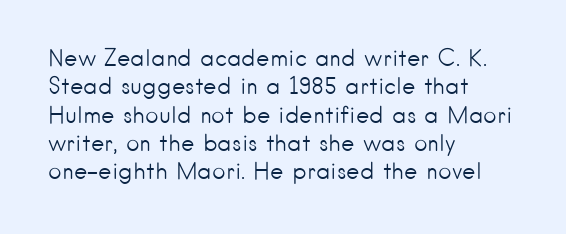
Nobody touched the tracking dial on this one. Visually the block forms a straight wall on the left and a jagged coastline on the right. Posture: upright roman. Beneath every word, the page is bare.
